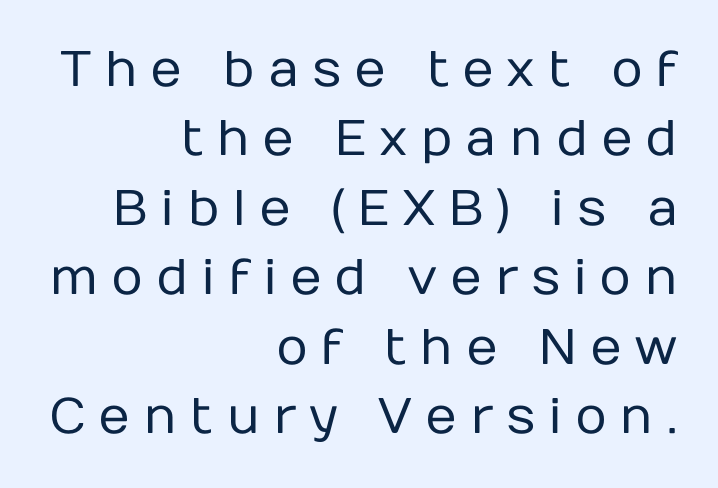
You could not count columns in this text — the font is proportionally spaced. The weight tops out at a normal text grade. Posture: vertical. The rendering shows plain stroke endings on the letterforms — a sans-serif design. Reading down the column, the eye jumps a familiar distance to each next line.
